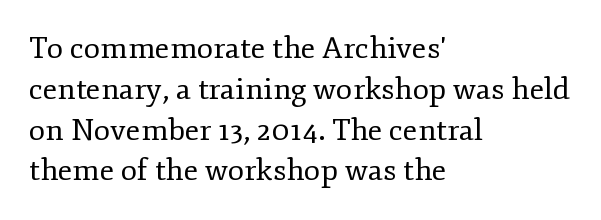
Q: Is the text bold? A: No.
Q: Is the text italic (slanted)? A: No, it is upright.
Q: Is the typeface a serif or a sans-serif typeface? A: Serif.
Q: Is the text underlined? A: No.
Q: How is the paragraph aligned? A: Left-aligned.
Q: Is the spacing between letters normal or unusually wide? A: Normal.
Q: Is the spacing between lines tight, normal or loose? A: Normal.
Q: Width (condensed, normal, or wide)? A: Normal.
Q: Stroke contrast? A: Low.
Q: x-height? A: Small.
Q: Monospaced? A: No.
